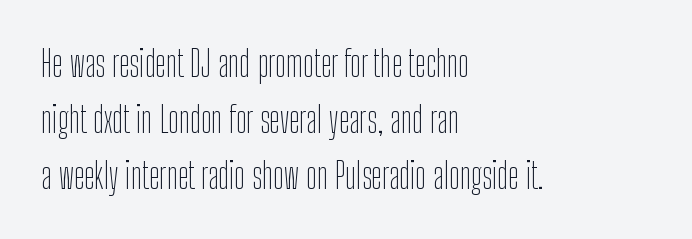
The image shows 36 px thin, condensed sans-serif type, upright; set left-aligned, normal line spacing (1.56x), normal letter spacing, not underlined; low stroke contrast and a medium x-height.
